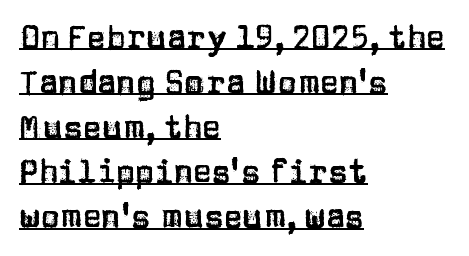
The image shows 32 px sans-serif type, upright; set left-aligned, normal line spacing (1.4x), normal letter spacing, underlined; low stroke contrast and a large x-height.
